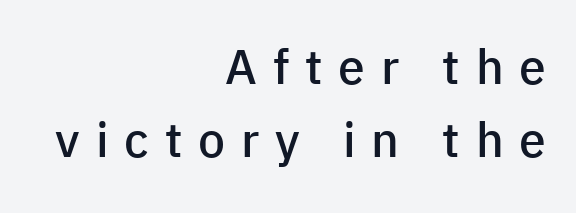
Does the type have serifs? No, each stem ends abruptly. Each new line begins a customary step beneath the previous one. The passage shown is not underscored anywhere. Glyph-to-glyph distance is far greater than everyday printed text.
